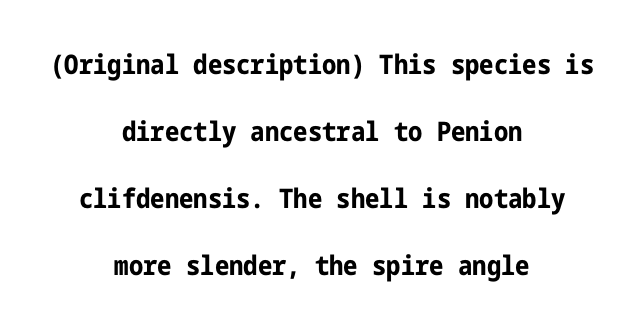
{"italic": "no", "bold": "yes", "underline": "no", "align": "center", "line_spacing": "loose", "line_spacing_ratio": 2.48, "letter_spacing": "normal", "letter_spacing_em": 0.0, "glyph_px": 27}
